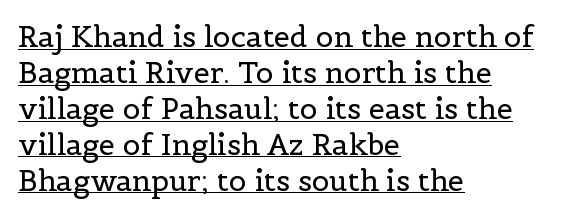
The image shows 29 px regular-weight serif type, upright; set left-aligned, line spacing 1.24x, normal letter spacing, underlined; a medium x-height.
